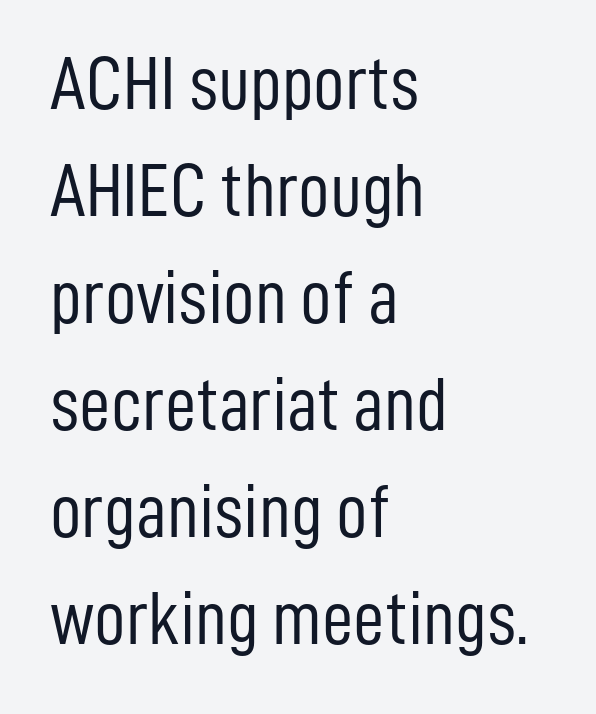
Q: Is the text bold? A: No.
Q: Is the text italic (slanted)? A: No, it is upright.
Q: Is the typeface a serif or a sans-serif typeface? A: Sans-serif.
Q: Is the text underlined? A: No.
Q: How is the paragraph aligned? A: Left-aligned.
Q: Is the spacing between letters normal or unusually wide? A: Normal.
Q: Is the spacing between lines tight, normal or loose? A: Normal.
Q: Width (condensed, normal, or wide)? A: Condensed.
Q: Stroke contrast? A: Low.
Q: x-height? A: Medium.
Q: Monospaced? A: No.
